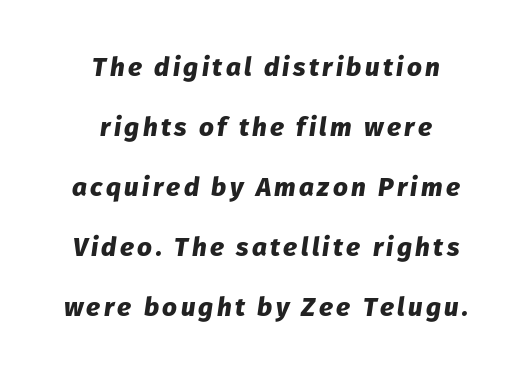
Q: Is the text bold? A: Yes.
Q: Is the text italic (slanted)? A: Yes, it leans right by about 8 degrees.
Q: Is the text underlined? A: No.
Q: How is the paragraph aligned? A: Centered.
Q: Is the spacing between lines tight, normal or loose? A: Loose.
